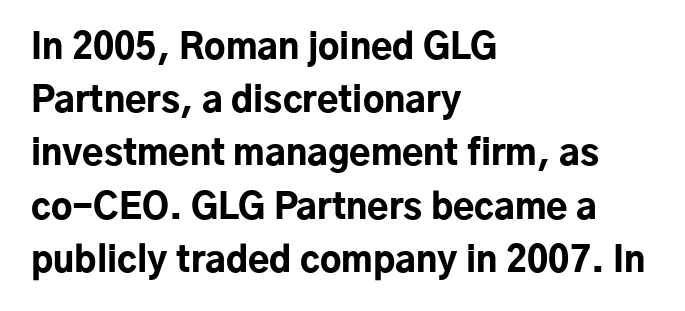
No word sits above an underline. Tall strokes in this sample are plumb rather than angled. Does the copy run flush right? No — it runs flush left. Line spacing here is normal. Students, this is bold: see how much ink each stroke carries.
